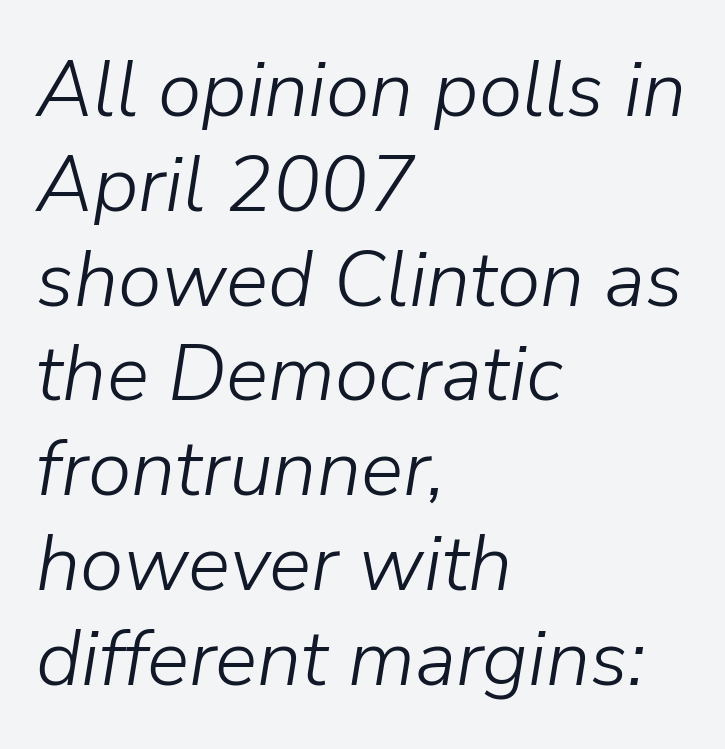
Q: Is the text bold? A: No.
Q: Is the text italic (slanted)? A: Yes, it leans right by about 9 degrees.
Q: Is the text underlined? A: No.
Q: How is the paragraph aligned? A: Left-aligned.
Q: Is the spacing between letters normal or unusually wide? A: Normal.
Q: Width (condensed, normal, or wide)? A: Normal.
Q: Stroke contrast? A: Low.
Q: x-height? A: Medium.
Q: Monospaced? A: No.
